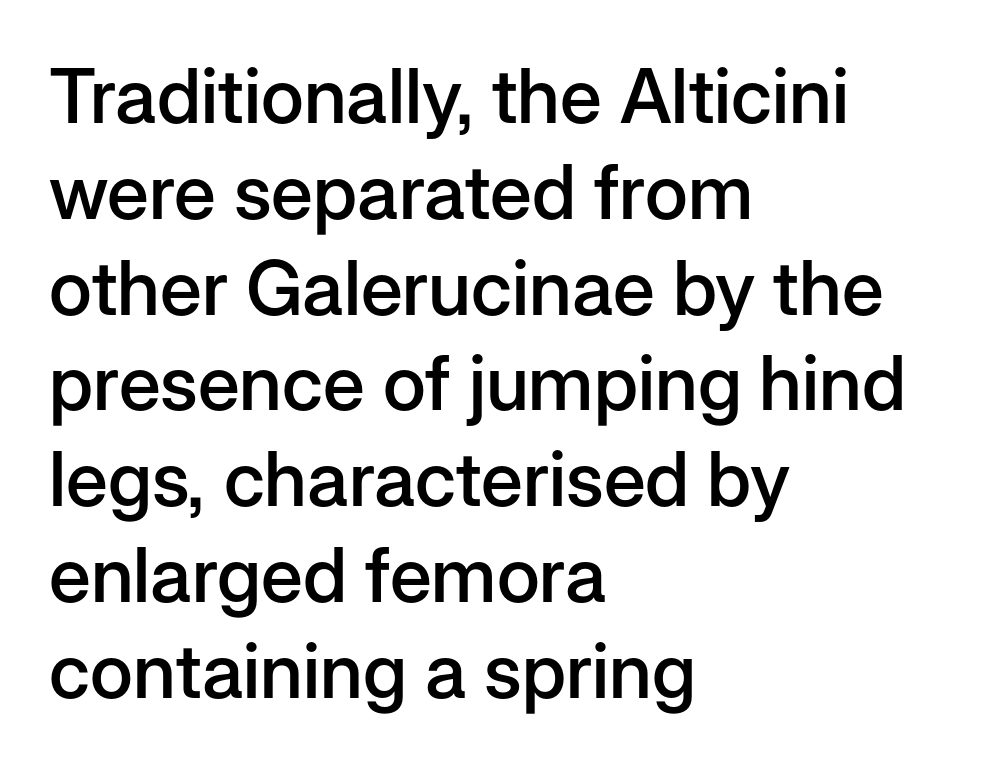
Decoration check: the copy has no underline. Semibold letterforms, between regular and bold. Where is the straight margin? On the left. What kind of face is this? One without serifs — a sans. How would I describe the line gaps? Plain and ordinary. The face used here is proportionally spaced, like ordinary book or web type.
